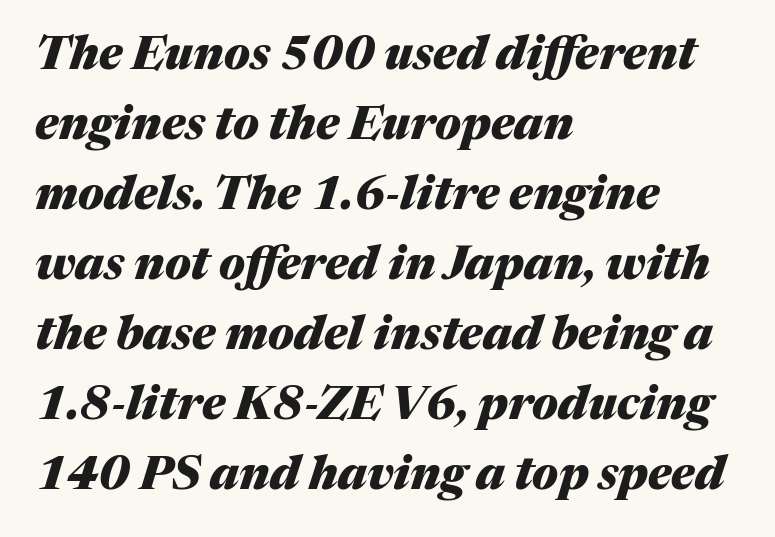
The image shows 46 px heavy type, italic (leaning right); set left-aligned, normal line spacing (1.52x), normal letter spacing, not underlined; medium stroke contrast and a medium x-height.
